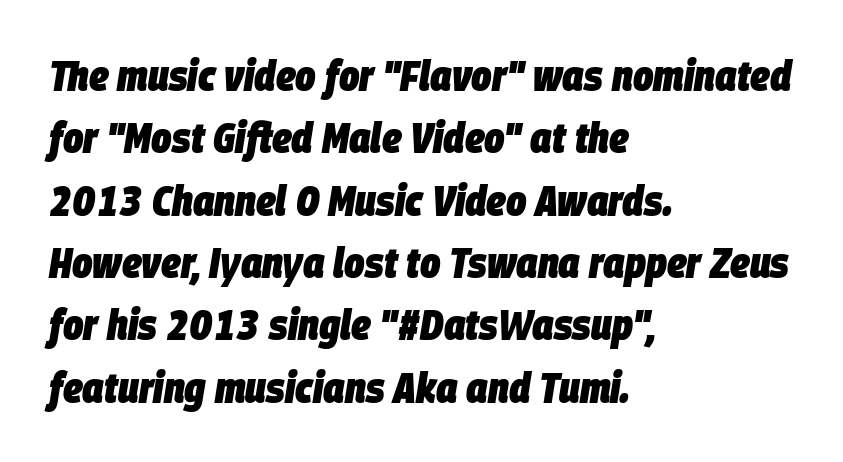
The image shows 43 px heavy, condensed type, italic (leaning right); set left-aligned, normal line spacing (1.45x), normal letter spacing, not underlined; low stroke contrast and a large x-height.
